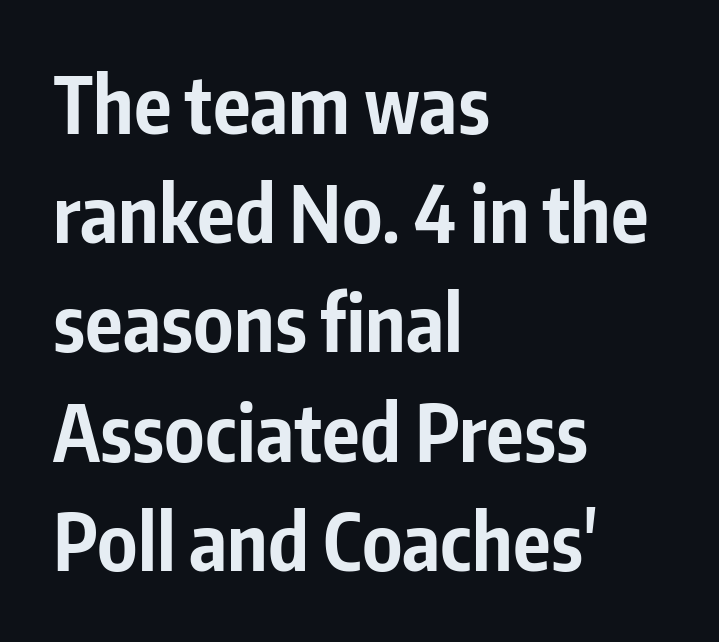
{"serif": "no", "italic": "no", "bold": "yes", "weight": "bold", "width": "condensed", "stroke_contrast": "low", "x_height": "medium", "monospaced": "no", "underline": "no", "align": "left", "line_spacing": "normal", "line_spacing_ratio": 1.4, "letter_spacing": "normal", "letter_spacing_em": 0.0, "glyph_px": 78}
